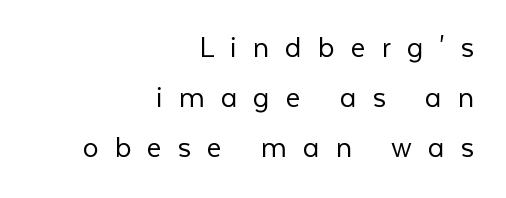
{"serif": "no", "italic": "no", "bold": "no", "weight": "light", "width": "normal", "stroke_contrast": "low", "x_height": "medium", "monospaced": "no", "underline": "no", "align": "right", "line_spacing": "normal", "line_spacing_ratio": 1.57, "letter_spacing": "wide", "letter_spacing_em": 0.5, "glyph_px": 32}
